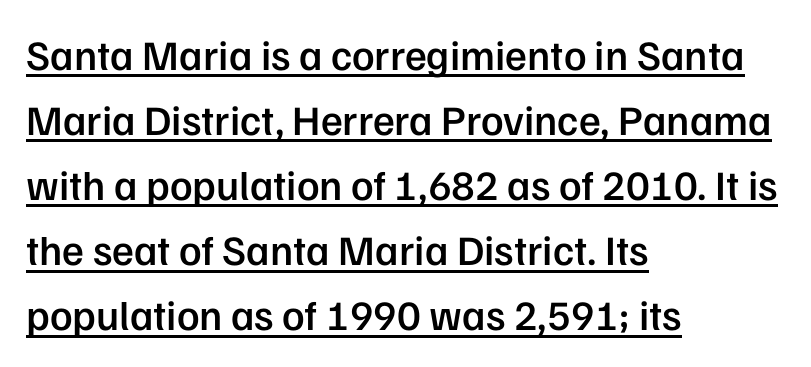
The font's upright variant was chosen for this text. The face used here is a sans, in the tradition of grotesques and geometrics. This rendering features underlined lettering. The passage shown is typed in a proportional face where columns would drift. Emphasis by weight is partial: semibold.
